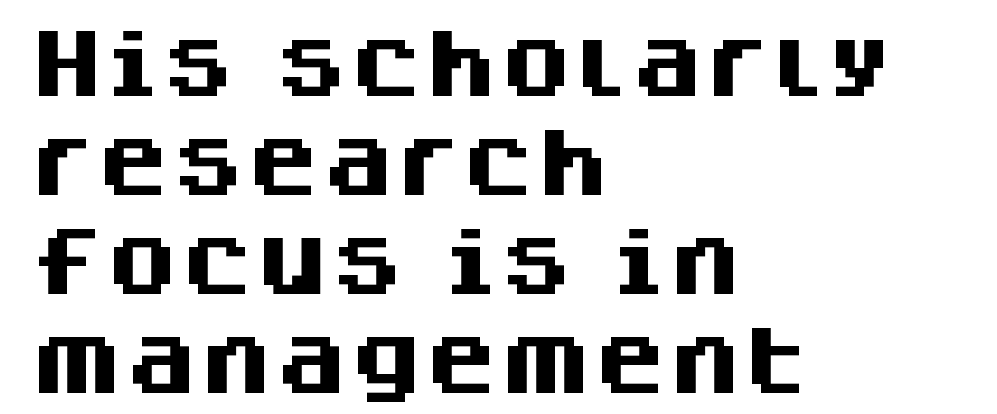
The image shows 75 px heavy sans-serif type, upright; set left-aligned, normal line spacing (1.32x), normal letter spacing, not underlined; medium stroke contrast and a large x-height.
